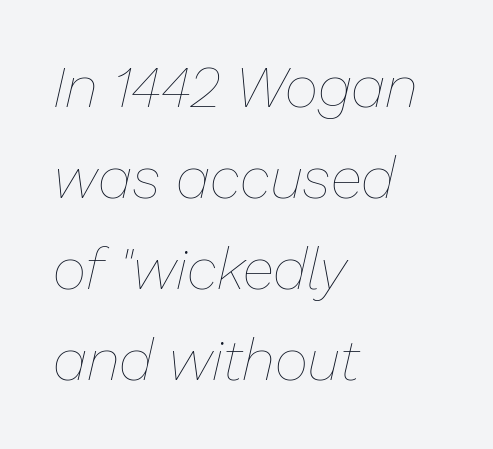
{"italic": "yes", "lean": "right", "slant_degrees": 13, "bold": "no", "weight": "thin", "width": "normal", "stroke_contrast": "low", "x_height": "medium", "monospaced": "no", "underline": "no", "align": "left", "line_spacing": "normal", "line_spacing_ratio": 1.57, "letter_spacing": "normal", "letter_spacing_em": 0.0, "glyph_px": 58}
